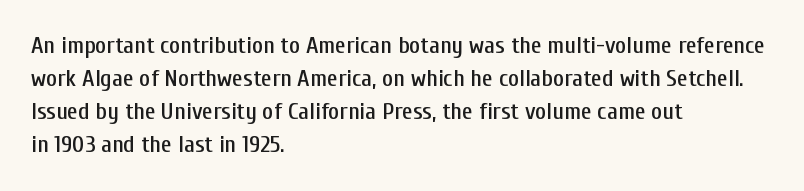
Q: Is the text italic (slanted)? A: No, it is upright.
Q: Is the text underlined? A: No.
Q: How is the paragraph aligned? A: Left-aligned.
Q: Is the spacing between letters normal or unusually wide? A: Normal.
Q: Is the spacing between lines tight, normal or loose? A: Normal.
